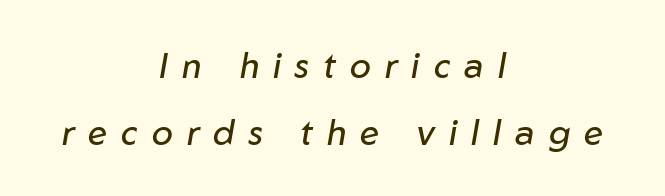
Quick note: interline space is abundant. The rendering uses natural spacing where letterforms have individual widths. Is the block centered? Yes — each line is placed symmetrically about the middle. Italic? Definitely — the glyphs are oblique. Between one letter and the next there's a generous, obvious gap. The weight tops out at a normal text grade.
